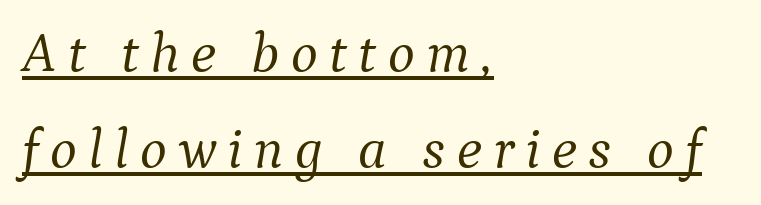
Q: Is the text bold? A: No.
Q: Is the text italic (slanted)? A: Yes, it leans right by about 9 degrees.
Q: Is the typeface a serif or a sans-serif typeface? A: Serif.
Q: Is the text underlined? A: Yes.
Q: How is the paragraph aligned? A: Left-aligned.
Q: Is the spacing between letters normal or unusually wide? A: Unusually wide.
Q: Is the spacing between lines tight, normal or loose? A: Normal.
Q: Width (condensed, normal, or wide)? A: Normal.
Q: Stroke contrast? A: Medium.
Q: x-height? A: Medium.
Q: Monospaced? A: No.
